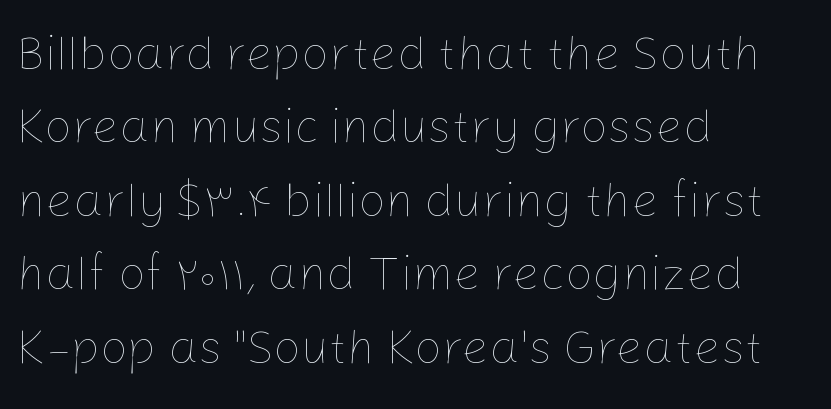
Q: Is the text bold? A: No.
Q: Is the text italic (slanted)? A: No, it is upright.
Q: Is the text underlined? A: No.
Q: How is the paragraph aligned? A: Left-aligned.
Q: Is the spacing between letters normal or unusually wide? A: Normal.
Q: Is the spacing between lines tight, normal or loose? A: Normal.
Q: Width (condensed, normal, or wide)? A: Normal.
Q: Stroke contrast? A: Low.
Q: x-height? A: Medium.
Q: Monospaced? A: No.
